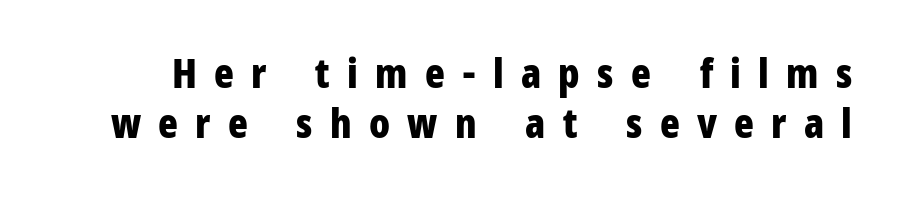
{"serif": "no", "italic": "no", "bold": "yes", "weight": "bold", "width": "condensed", "stroke_contrast": "low", "x_height": "medium", "monospaced": "no", "underline": "no", "line_spacing_ratio": 1.22, "letter_spacing": "wide", "letter_spacing_em": 0.42, "glyph_px": 41}
